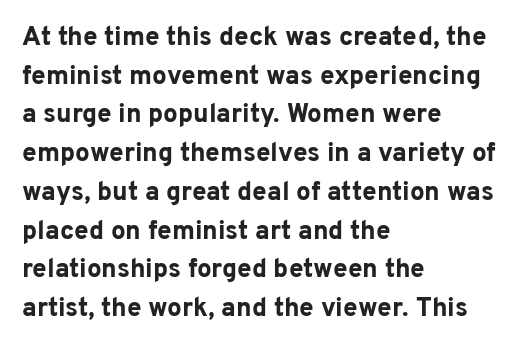
Leading: standard. Glyph-to-glyph distance matches everyday printed text. The face used here has the dense, thick strokes of a bold. These lines stack with their left ends in a neat column.
